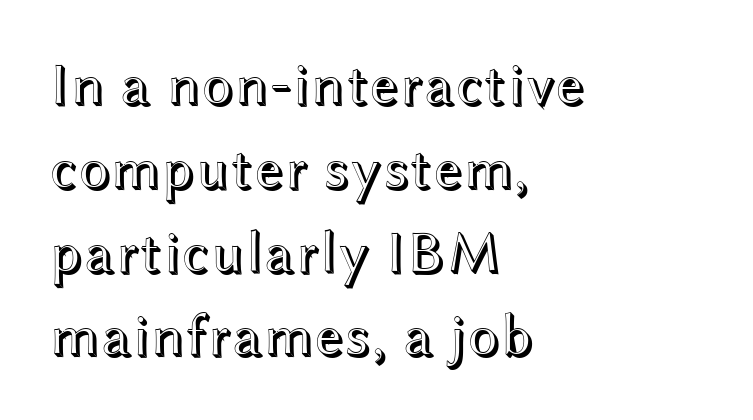
The image shows 59 px wide type, upright; set left-aligned, normal line spacing (1.42x), normal letter spacing, not underlined; a medium x-height.
